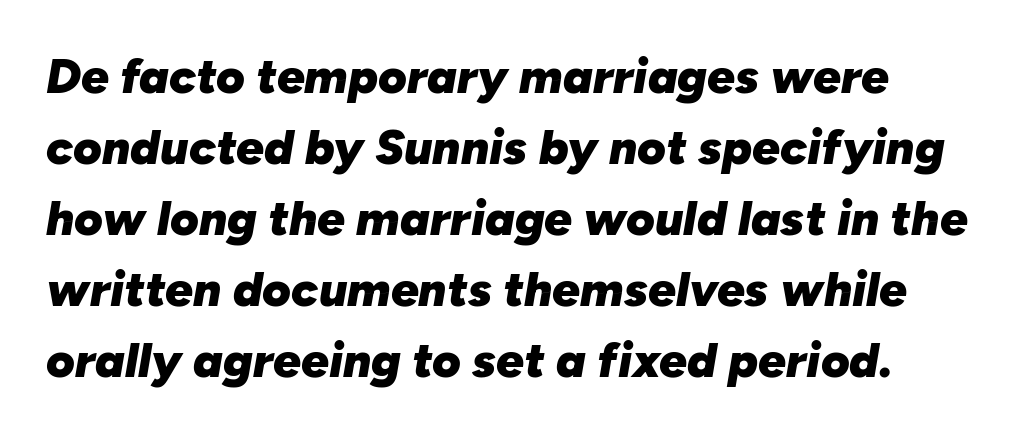
Q: Is the text bold? A: Yes.
Q: Is the text italic (slanted)? A: Yes, it leans right by about 10 degrees.
Q: Is the text underlined? A: No.
Q: Is the spacing between letters normal or unusually wide? A: Normal.
Q: Is the spacing between lines tight, normal or loose? A: Normal.
Q: Width (condensed, normal, or wide)? A: Normal.
Q: Stroke contrast? A: Low.
Q: x-height? A: Medium.
Q: Monospaced? A: No.
